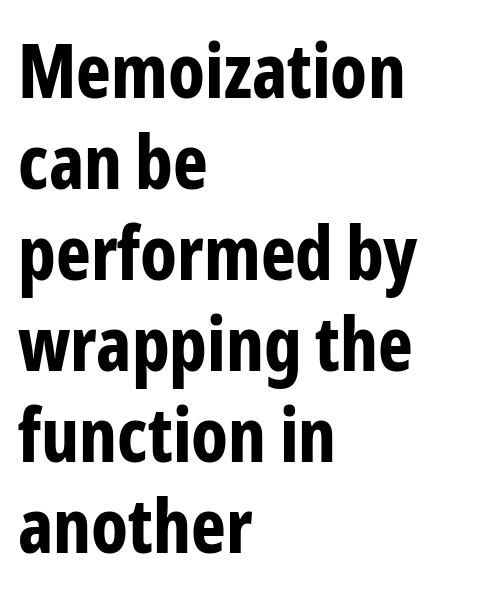
{"serif": "no", "italic": "no", "bold": "yes", "weight": "bold", "width": "condensed", "stroke_contrast": "low", "x_height": "medium", "monospaced": "no", "underline": "no", "align": "left", "line_spacing_ratio": 1.23, "letter_spacing": "normal", "letter_spacing_em": 0.0, "glyph_px": 74}
